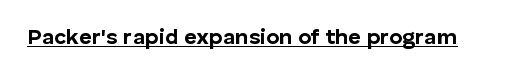
The face used here is rendered with its standard letterfit. These lines were composed using upright roman letters. Strokes here are thick enough to call this a true bold. Is there an underline? Yes — a line sits under the letters.
